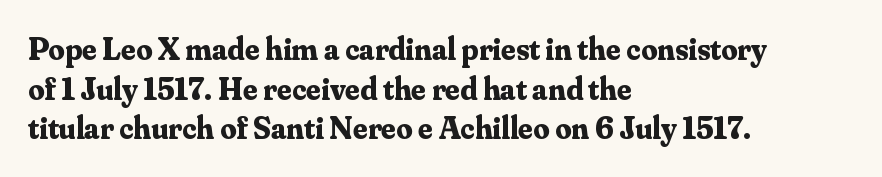
{"serif": "yes", "italic": "no", "bold": "yes", "weight": "bold", "width": "normal", "stroke_contrast": "medium", "x_height": "small", "monospaced": "no", "underline": "no", "align": "left", "line_spacing_ratio": 1.24, "letter_spacing": "normal", "letter_spacing_em": 0.0, "glyph_px": 32}
